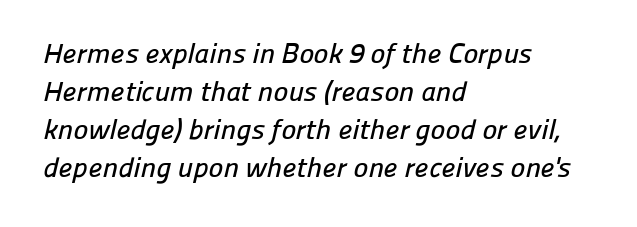
Students, note that the glyphs here touch the page at normal intervals. A clean baseline with only descenders dipping below it. A student would call this left alignment; a typographer would say flush left, rag right. These lines sit exactly where default settings would place them.
